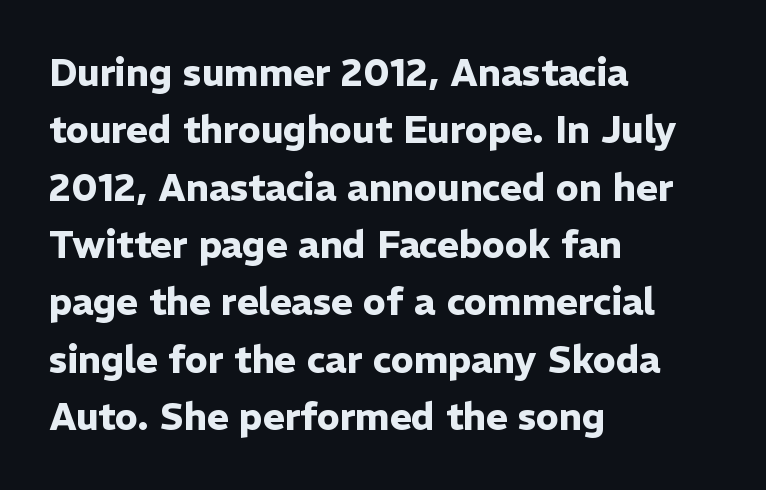
The image shows 37 px heavy sans-serif type, upright; set left-aligned, normal line spacing (1.55x), normal letter spacing, not underlined; low stroke contrast and a medium x-height.
